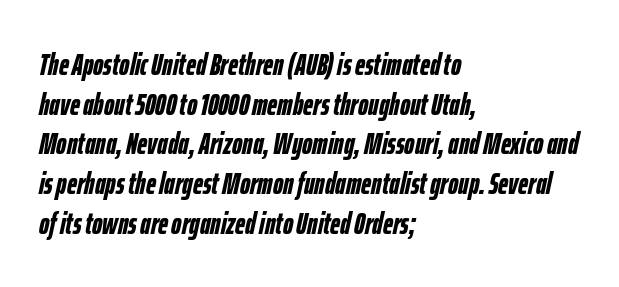
Q: Is the text bold? A: Yes.
Q: Is the text italic (slanted)? A: Yes, it leans right by about 12 degrees.
Q: Is the text underlined? A: No.
Q: How is the paragraph aligned? A: Left-aligned.
Q: Is the spacing between letters normal or unusually wide? A: Normal.
Q: Is the spacing between lines tight, normal or loose? A: Normal.
Q: Width (condensed, normal, or wide)? A: Condensed.
Q: Stroke contrast? A: Low.
Q: x-height? A: Medium.
Q: Monospaced? A: No.
